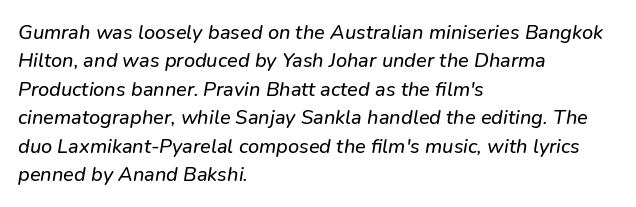
If you measured baseline to baseline, you'd find a middling distance. How are the letters spaced? Ordinarily, with no added tracking. Nobody drew a line under any word here. This rendering uses left alignment, leaving the right contour irregular.
